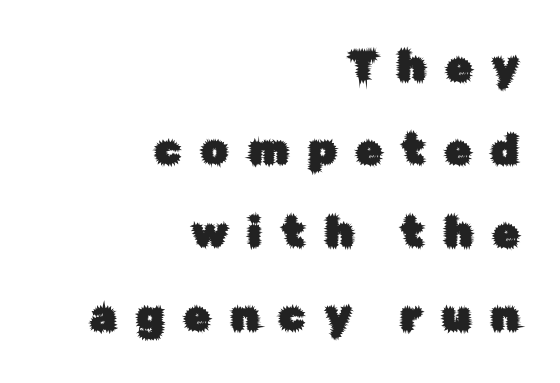
Q: Is the text italic (slanted)? A: No, it is upright.
Q: Is the typeface a serif or a sans-serif typeface? A: Sans-serif.
Q: Is the text underlined? A: No.
Q: How is the paragraph aligned? A: Right-aligned.
Q: Is the spacing between letters normal or unusually wide? A: Unusually wide.
Q: Is the spacing between lines tight, normal or loose? A: Loose.
Q: Width (condensed, normal, or wide)? A: Normal.
Q: Stroke contrast? A: Low.
Q: x-height? A: Medium.
Q: Monospaced? A: No.
